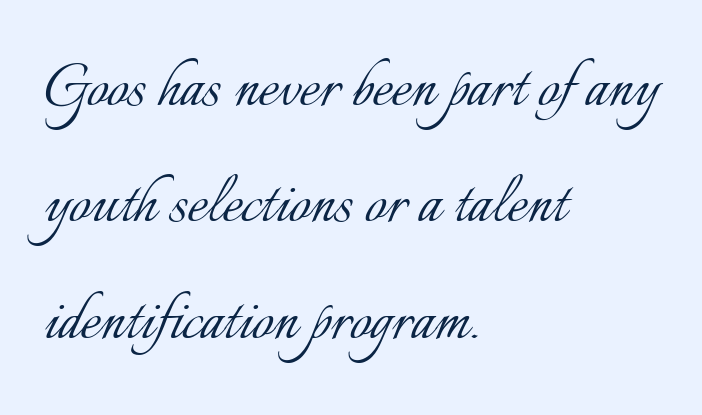
Stems here are at most as thick as an everyday book face. The ragged edge is on the right, which tells us the setting is flush left. Baseline-to-baseline distance is the conventional proportion of letter height. You could not count columns in this text — the font is proportionally spaced. Decoration check: the copy has no underline.
